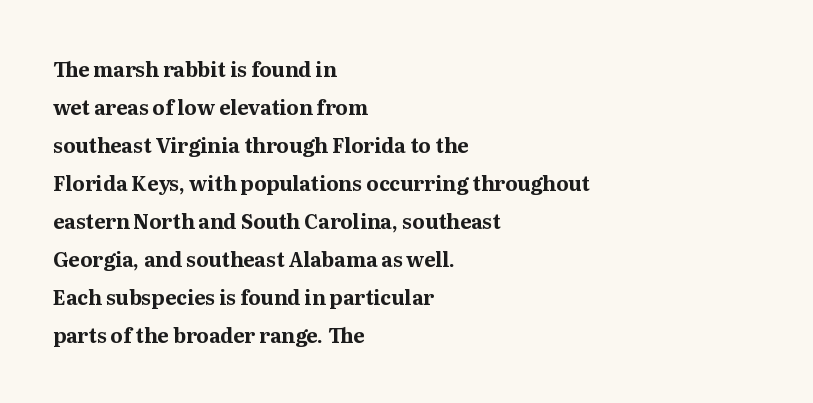
Q: Is the text bold? A: Yes.
Q: Is the text italic (slanted)? A: No, it is upright.
Q: Is the text underlined? A: No.
Q: How is the paragraph aligned? A: Left-aligned.
Q: Is the spacing between letters normal or unusually wide? A: Normal.
Q: Is the spacing between lines tight, normal or loose? A: Loose.
